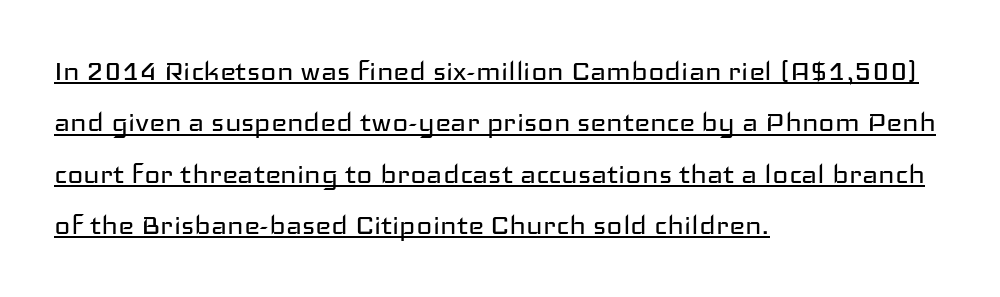
{"serif": "no", "italic": "no", "bold": "no", "weight": "regular", "width": "wide", "stroke_contrast": "low", "x_height": "medium", "monospaced": "no", "underline": "yes", "align": "left", "line_spacing": "normal", "line_spacing_ratio": 1.51, "letter_spacing": "normal", "letter_spacing_em": 0.0, "glyph_px": 34}
